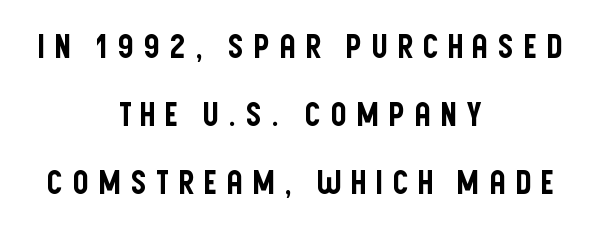
Q: Is the text italic (slanted)? A: No, it is upright.
Q: Is the typeface a serif or a sans-serif typeface? A: Sans-serif.
Q: Is the text underlined? A: No.
Q: How is the paragraph aligned? A: Centered.
Q: Is the spacing between letters normal or unusually wide? A: Unusually wide.
Q: Is the spacing between lines tight, normal or loose? A: Loose.
Q: Width (condensed, normal, or wide)? A: Condensed.
Q: Stroke contrast? A: Low.
Q: x-height? A: Large.
Q: Monospaced? A: No.
